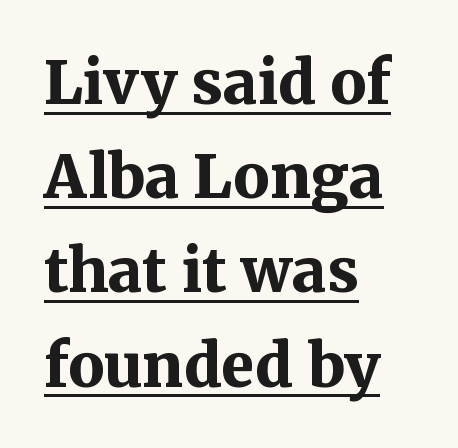
{"serif": "yes", "italic": "no", "bold": "yes", "weight": "bold", "width": "normal", "stroke_contrast": "medium", "x_height": "medium", "monospaced": "no", "underline": "yes", "align": "left", "line_spacing": "normal", "line_spacing_ratio": 1.57, "letter_spacing": "normal", "letter_spacing_em": 0.0, "glyph_px": 60}
